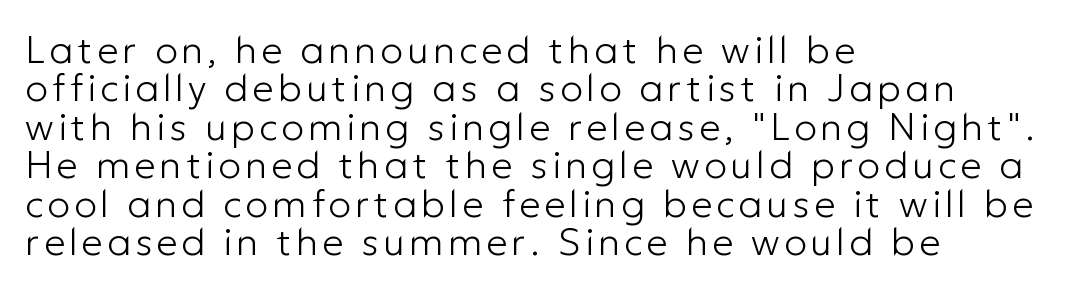
{"serif": "no", "italic": "no", "bold": "no", "weight": "light", "width": "normal", "stroke_contrast": "low", "x_height": "medium", "monospaced": "no", "underline": "no", "align": "left", "line_spacing": "tight", "line_spacing_ratio": 1.01, "glyph_px": 38}
